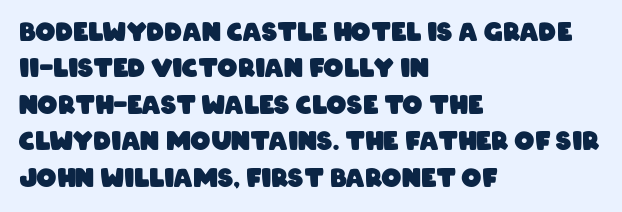
The image shows 25 px bold type; set left-aligned, normal line spacing (1.46x), normal letter spacing, not underlined.
